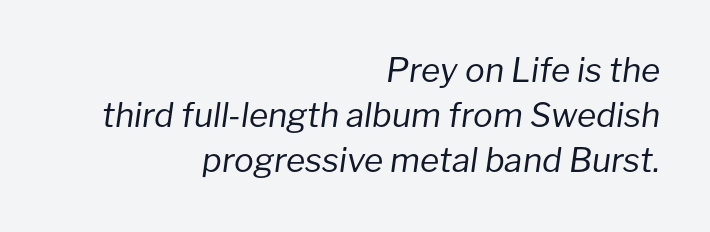
{"italic": "yes", "lean": "right", "slant_degrees": 8, "bold": "no", "weight": "regular", "width": "normal", "stroke_contrast": "low", "x_height": "medium", "monospaced": "no", "underline": "no", "align": "right", "line_spacing": "normal", "line_spacing_ratio": 1.37, "letter_spacing": "normal", "letter_spacing_em": 0.0, "glyph_px": 33}
